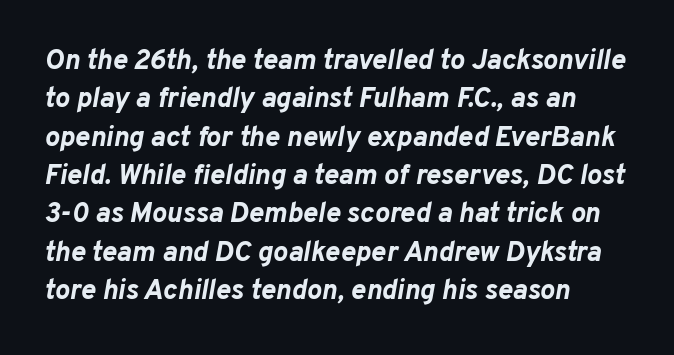
{"italic": "yes", "lean": "right", "slant_degrees": 10, "bold": "yes", "weight": "bold", "width": "normal", "stroke_contrast": "low", "x_height": "medium", "monospaced": "no", "underline": "no", "align": "left", "line_spacing": "normal", "line_spacing_ratio": 1.37, "letter_spacing": "normal", "letter_spacing_em": 0.0, "glyph_px": 28}
